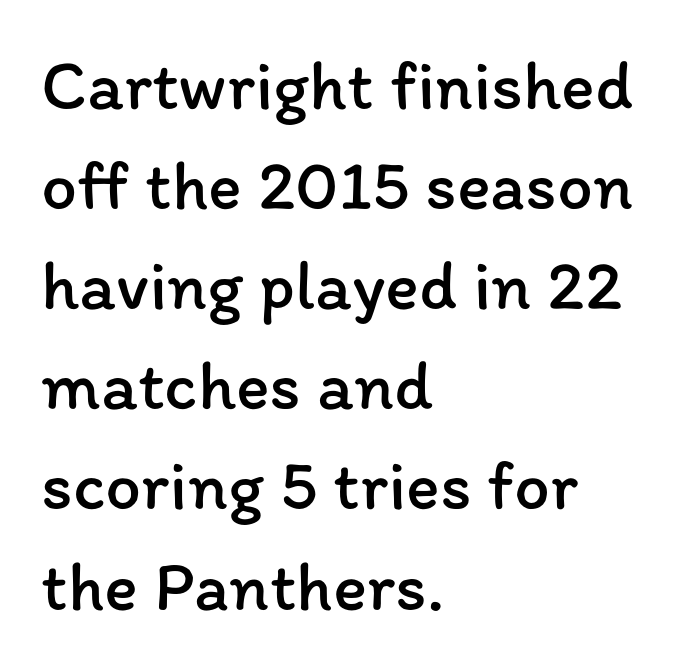
Compared with a centered layout, this one pins lines to the left instead. The gap between lines stays unmarked. Think standard paragraph weight, or any step lighter than that. Is this a fixed-width face? No — the glyphs have proportional, varying widths. When letters stand straight like this, we call the style roman or upright.
